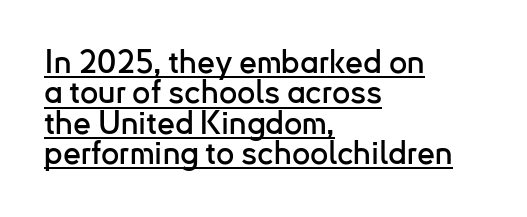
The image shows 32 px sans-serif type, upright; set left-aligned, tight line spacing (0.95x), normal letter spacing, underlined; low stroke contrast and a small x-height.
